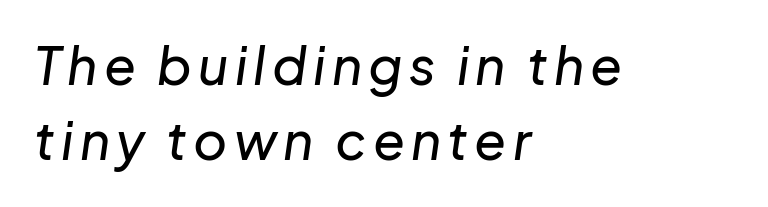
The image shows 52 px text type, italic (leaning right); set left-aligned, normal line spacing (1.45x), not underlined; low stroke contrast and a medium x-height.
